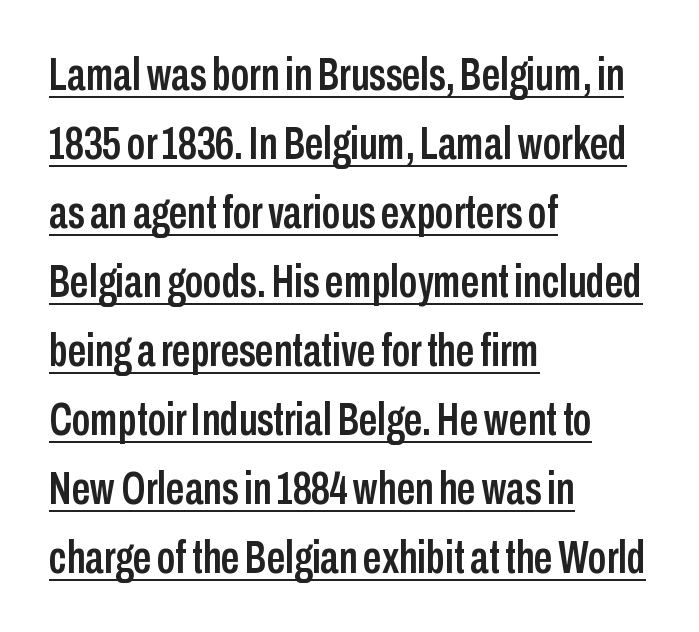
How are the letters spaced? Ordinarily, with no added tracking. Each letter keeps its own natural width here, so spacing adapts to shape. This rendering employs a face without finishing strokes, i.e., a sans-serif. The specimen reads as upright at a glance. Compared with a centered layout, this one pins lines to the left instead. The rendering uses the underline text-decoration.
